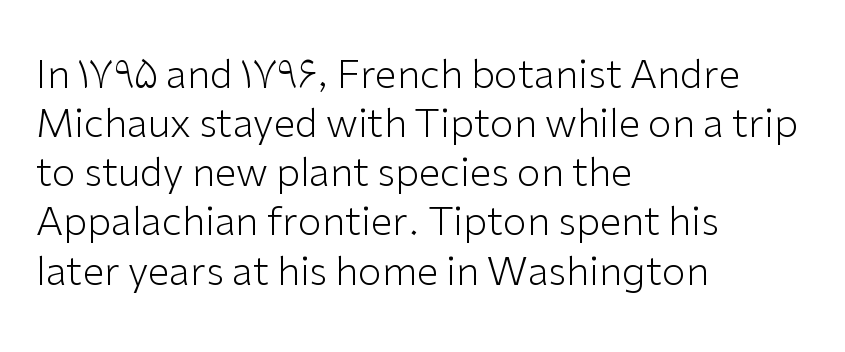
The image shows 39 px light sans-serif type, upright; set left-aligned, normal line spacing (1.26x), normal letter spacing, not underlined; low stroke contrast and a medium x-height.
